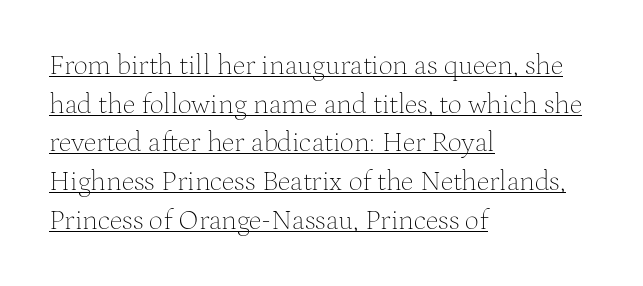
Leading: standard. I'd call this a serif setting — the letters wear small feet. A quiet, ordinary-to-light weight characterises the typeface. This sample has the flowing, uneven cadence of proportional lettering. One-word summary of the alignment: left. Inter-character spacing is left at the font's built-in metrics.
